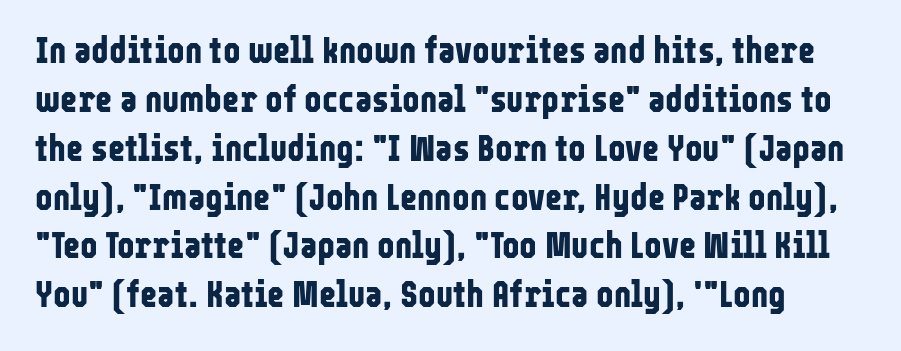
Q: Is the text bold? A: Yes.
Q: Is the text italic (slanted)? A: No, it is upright.
Q: Is the typeface a serif or a sans-serif typeface? A: Sans-serif.
Q: Is the text underlined? A: No.
Q: Is the spacing between letters normal or unusually wide? A: Normal.
Q: Is the spacing between lines tight, normal or loose? A: Normal.
Q: Width (condensed, normal, or wide)? A: Condensed.
Q: Stroke contrast? A: Low.
Q: x-height? A: Medium.
Q: Monospaced? A: No.
